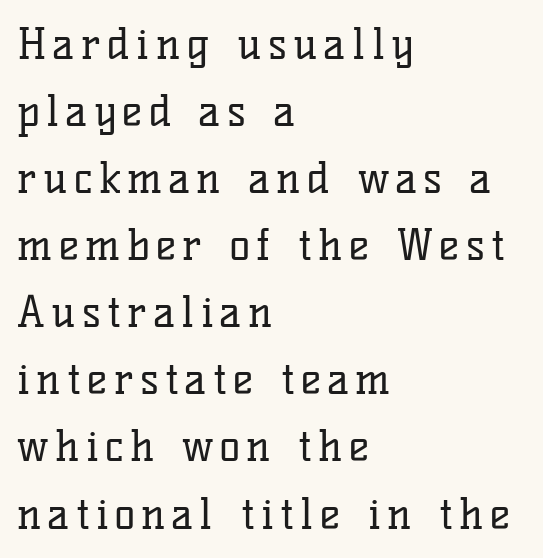
{"serif": "yes", "italic": "no", "bold": "no", "weight": "regular", "width": "normal", "stroke_contrast": "low", "x_height": "medium", "monospaced": "no", "underline": "no", "align": "left", "line_spacing": "normal", "line_spacing_ratio": 1.56, "glyph_px": 43}
